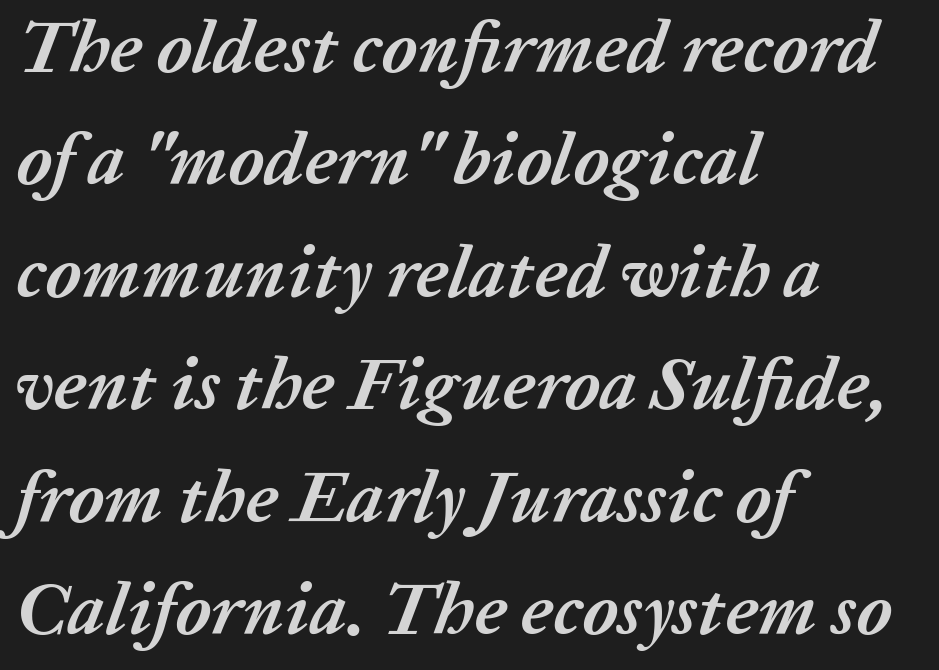
The image shows 74 px semibold type, italic (leaning right); set left-aligned, normal line spacing (1.52x), normal letter spacing, not underlined; low stroke contrast and a medium x-height.
